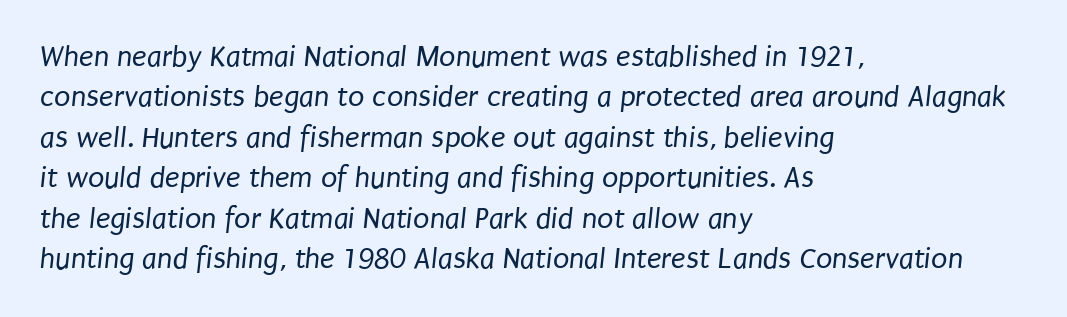
Q: Is the text bold? A: No.
Q: Is the typeface a serif or a sans-serif typeface? A: Sans-serif.
Q: Is the text underlined? A: No.
Q: How is the paragraph aligned? A: Left-aligned.
Q: Is the spacing between letters normal or unusually wide? A: Normal.
Q: Is the spacing between lines tight, normal or loose? A: Normal.
Q: Width (condensed, normal, or wide)? A: Condensed.
Q: Stroke contrast? A: Low.
Q: x-height? A: Large.
Q: Monospaced? A: No.
